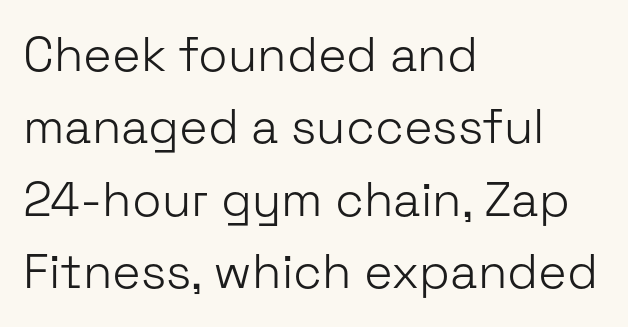
The image shows 48 px light sans-serif type, upright; set left-aligned, normal line spacing (1.51x), normal letter spacing, not underlined; low stroke contrast and a medium x-height.
